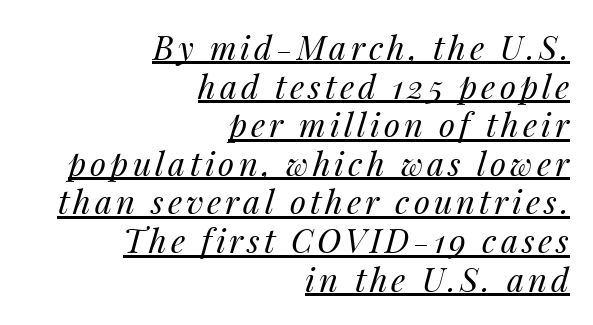
Summary of weight: not heavy and not bold. Tall strokes in this sample are angled rather than plumb. Has an underline been added? It has. Each letter keeps its own natural width here, so spacing adapts to shape. One-word summary of the alignment: right.
